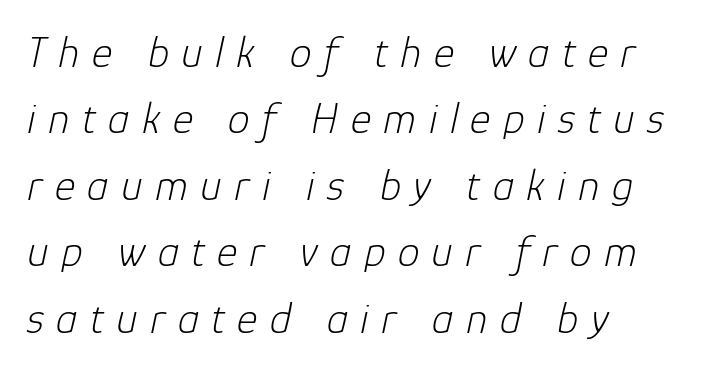
{"italic": "yes", "lean": "right", "slant_degrees": 12, "bold": "no", "weight": "light", "width": "normal", "stroke_contrast": "low", "x_height": "medium", "monospaced": "no", "underline": "no", "align": "left", "line_spacing": "normal", "line_spacing_ratio": 1.51, "letter_spacing": "wide", "letter_spacing_em": 0.28, "glyph_px": 44}
